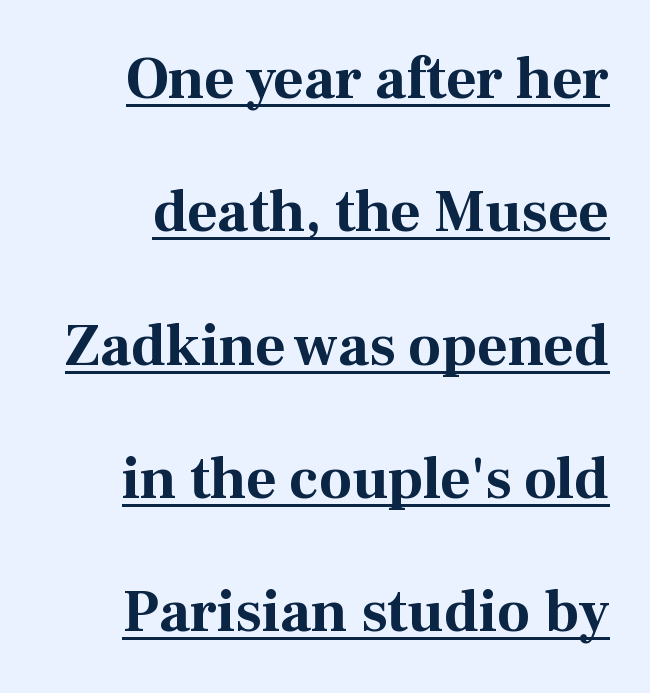
Heavy-handed strokes throughout: this text is bold. Has an underline been added? It has. This sample uses a serif face. A roman cut, with each character standing at attention. Rows of type keep a wide berth in the vertical direction. Proportional: the letters do not fall into vertical columns.
